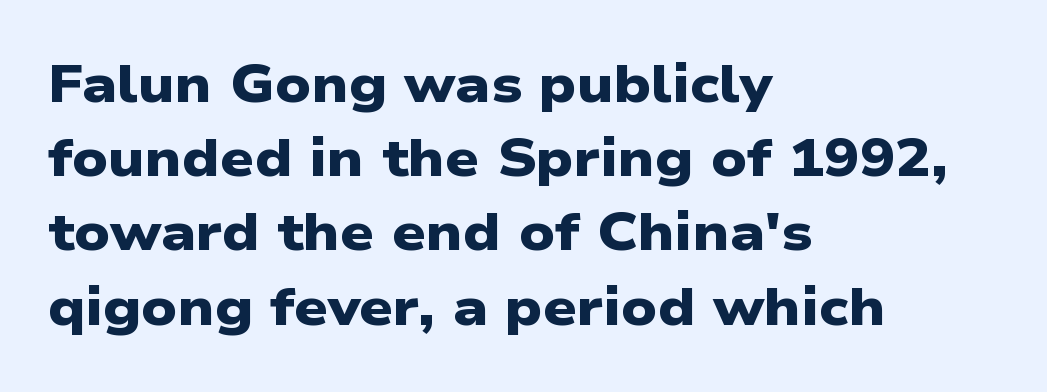
Type without underlining. Horizontal alignment here is leftward, the default for most running prose. The passage shown is typed in a proportional face where columns would drift. A sans-serif font was chosen for this passage.
